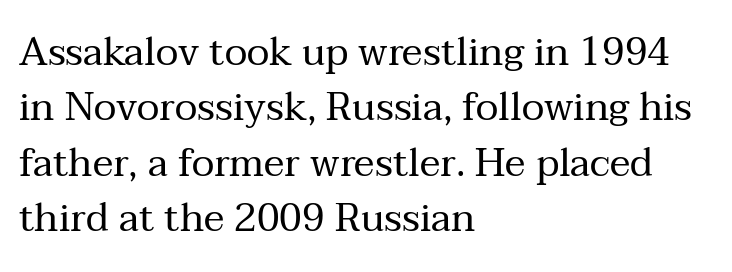
Quick note: not italic, upright. This is not heavy type; no bold has been used. The strip under each line holds only bare page. All the whitespace from short lines collects on the right. These lines are rendered in a variable-pitch font. Vertically, the passage feels balanced, rows spaced as you'd expect.
